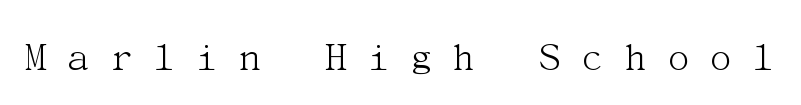
You can tell from the footed stems that serif type was used. Students, note that the glyphs here are deliberately spaced far apart. Caption: face not bold, strokes unweighted. Has an underline been added? It has not. This is roman type, the default non-slanted kind.
